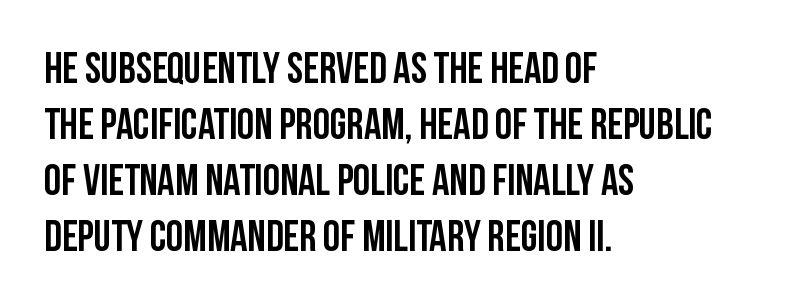
Q: Is the text italic (slanted)? A: No, it is upright.
Q: Is the typeface a serif or a sans-serif typeface? A: Sans-serif.
Q: Is the text underlined? A: No.
Q: How is the paragraph aligned? A: Left-aligned.
Q: Is the spacing between letters normal or unusually wide? A: Normal.
Q: Is the spacing between lines tight, normal or loose? A: Normal.
Q: Width (condensed, normal, or wide)? A: Condensed.
Q: Stroke contrast? A: Low.
Q: x-height? A: Large.
Q: Monospaced? A: No.
